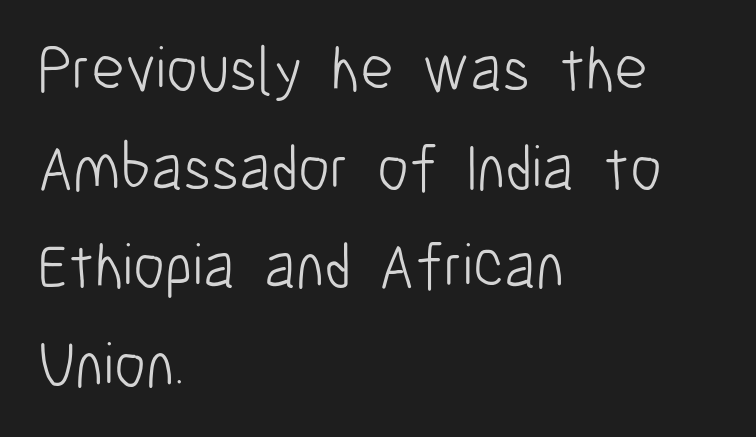
Q: Is the text bold? A: No.
Q: Is the text italic (slanted)? A: No, it is upright.
Q: Is the typeface a serif or a sans-serif typeface? A: Sans-serif.
Q: Is the text underlined? A: No.
Q: How is the paragraph aligned? A: Left-aligned.
Q: Is the spacing between letters normal or unusually wide? A: Normal.
Q: Is the spacing between lines tight, normal or loose? A: Normal.
Q: Width (condensed, normal, or wide)? A: Condensed.
Q: Stroke contrast? A: Low.
Q: x-height? A: Medium.
Q: Monospaced? A: No.
